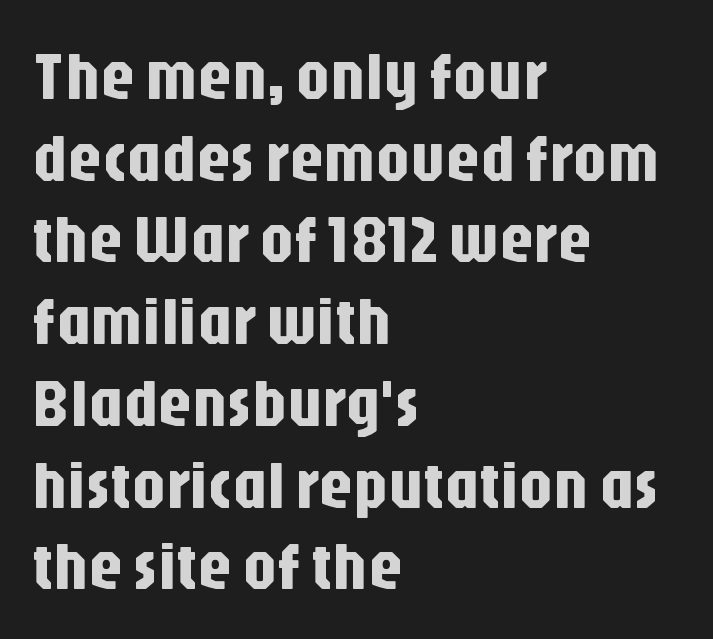
The characters display no serif detailing; their extremities are plain. The specimen omits any rule beneath the text block's lines. This sample has the flowing, uneven cadence of proportional lettering. Letter spacing: default. Designer's note — italics off, roman on. The typesetter chose a ragged-right arrangement here.
